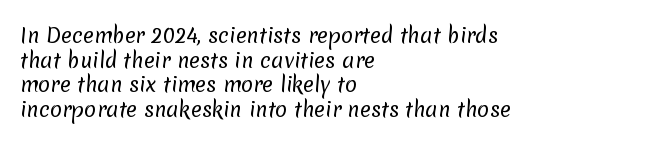
The rendering keeps characters at their native spacing. Visually the block forms a straight wall on the left and a jagged coastline on the right. The space directly below the letters is spotless. Stems and bowls with no extra thickness — not bold.
